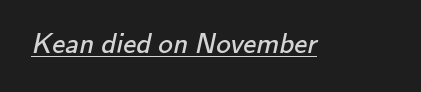
Q: Is the text bold? A: No.
Q: Is the typeface a serif or a sans-serif typeface? A: Sans-serif.
Q: Is the text underlined? A: Yes.
Q: Is the spacing between letters normal or unusually wide? A: Normal.
Q: Width (condensed, normal, or wide)? A: Normal.
Q: Stroke contrast? A: Low.
Q: x-height? A: Small.
Q: Monospaced? A: No.
